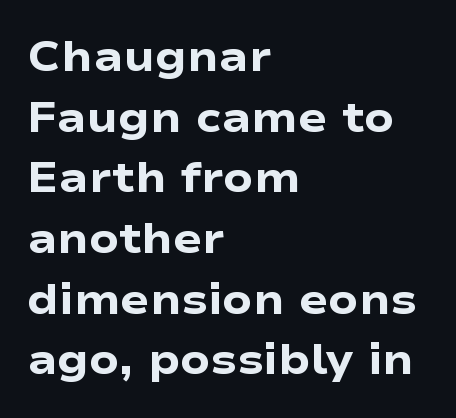
The image shows 43 px heavy, wide sans-serif type, upright; set left-aligned, normal line spacing (1.41x), normal letter spacing, not underlined; low stroke contrast and a medium x-height.
